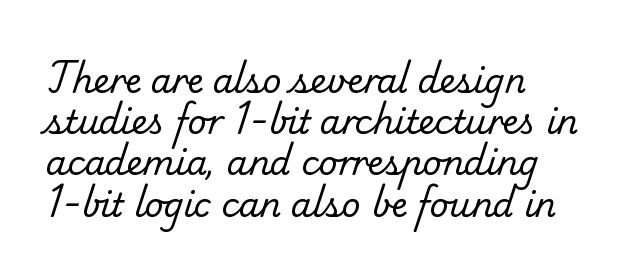
{"serif": "yes", "bold": "no", "weight": "regular", "width": "normal", "stroke_contrast": "low", "x_height": "small", "monospaced": "no", "underline": "no", "align": "left", "line_spacing": "normal", "line_spacing_ratio": 1.25, "letter_spacing": "normal", "letter_spacing_em": 0.0, "glyph_px": 33}
